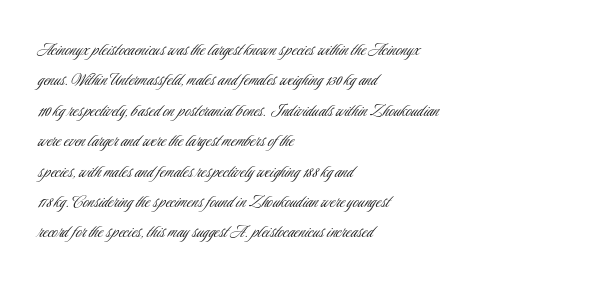
The typesetting does not lean heavy: it is not bold. Words appear dense and cohesive because spacing is normal. What's the leading like? Ordinary, nothing unusual. Glance below the letters and you will spot only blank space.
